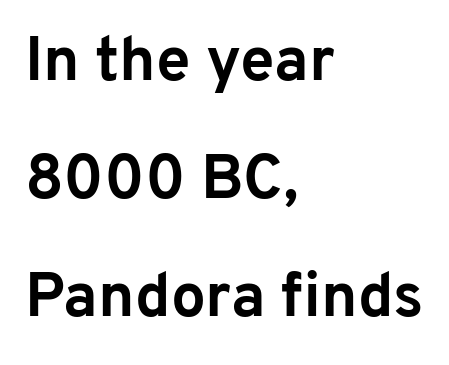
The zone under the glyphs is completely vacant. The specimen reads as upright at a glance. Font category for this specimen: sans-serif. Observe the ordinary spacing: letters are neighbours, not strangers. Think of a printed novel: that variable character pitch is what you see here.
